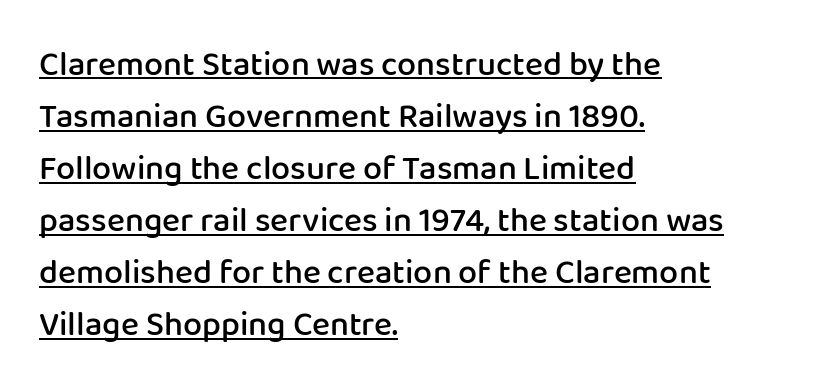
Q: Is the text bold? A: Semi-bold.
Q: Is the text italic (slanted)? A: No, it is upright.
Q: Is the typeface a serif or a sans-serif typeface? A: Sans-serif.
Q: Is the text underlined? A: Yes.
Q: How is the paragraph aligned? A: Left-aligned.
Q: Is the spacing between letters normal or unusually wide? A: Normal.
Q: Is the spacing between lines tight, normal or loose? A: Normal.
Q: Width (condensed, normal, or wide)? A: Normal.
Q: Stroke contrast? A: Low.
Q: x-height? A: Medium.
Q: Monospaced? A: No.
